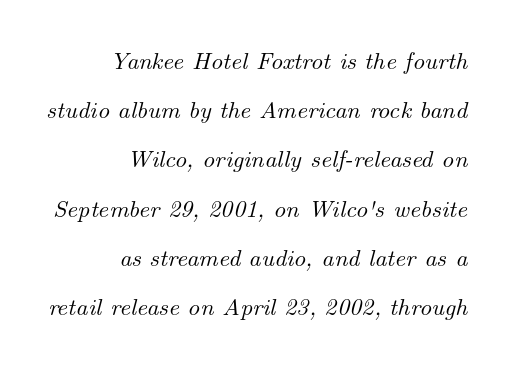
Q: Is the text italic (slanted)? A: Yes, it leans right by about 14 degrees.
Q: Is the text underlined? A: No.
Q: How is the paragraph aligned? A: Right-aligned.
Q: Is the spacing between letters normal or unusually wide? A: Normal.
Q: Is the spacing between lines tight, normal or loose? A: Loose.
